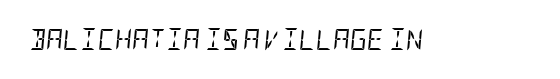
The image shows 21 px text type, italic (leaning right); set normal letter spacing, not underlined.
